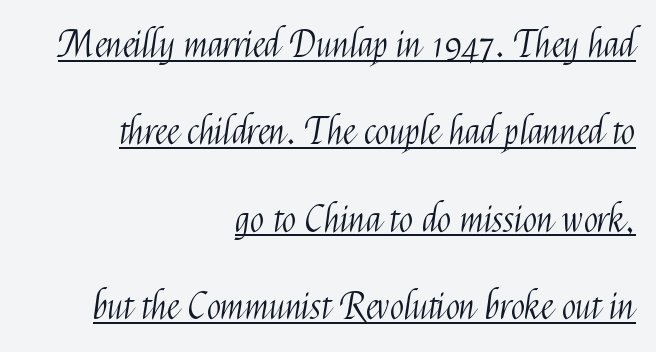
Q: Is the text bold? A: No.
Q: Is the text italic (slanted)? A: Yes.
Q: Is the typeface a serif or a sans-serif typeface? A: Sans-serif.
Q: Is the text underlined? A: Yes.
Q: How is the paragraph aligned? A: Right-aligned.
Q: Is the spacing between letters normal or unusually wide? A: Normal.
Q: Is the spacing between lines tight, normal or loose? A: Loose.
Q: Width (condensed, normal, or wide)? A: Condensed.
Q: Stroke contrast? A: Medium.
Q: x-height? A: Medium.
Q: Monospaced? A: No.
